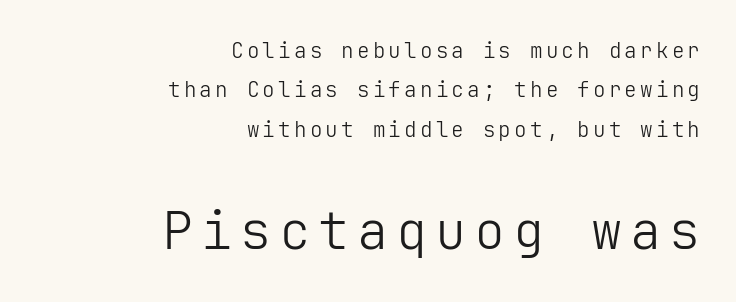
Q: Is the text bold? A: No.
Q: Is the text italic (slanted)? A: No, it is upright.
Q: Is the typeface a serif or a sans-serif typeface? A: Sans-serif.
Q: Is the text underlined? A: No.
Q: How is the paragraph aligned? A: Right-aligned.
Q: Which block of text is set in a larger size, the first (top) or the second (bottom)? A: The second (bottom) one.
Q: Width (condensed, normal, or wide)? A: Normal.
Q: Stroke contrast? A: Low.
Q: x-height? A: Medium.
